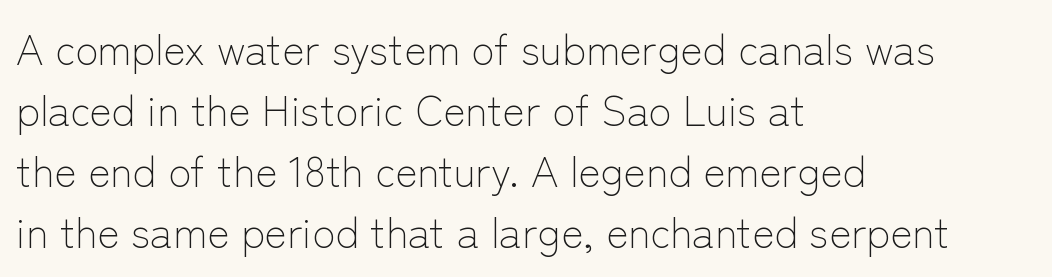
The type sits square on the baseline with zero lean. The passage shown is not underscored anywhere. The leading is moderate, giving the passage an even texture. Layout note: lines flush left. The horizontal fit of the characters is conventional and even.
